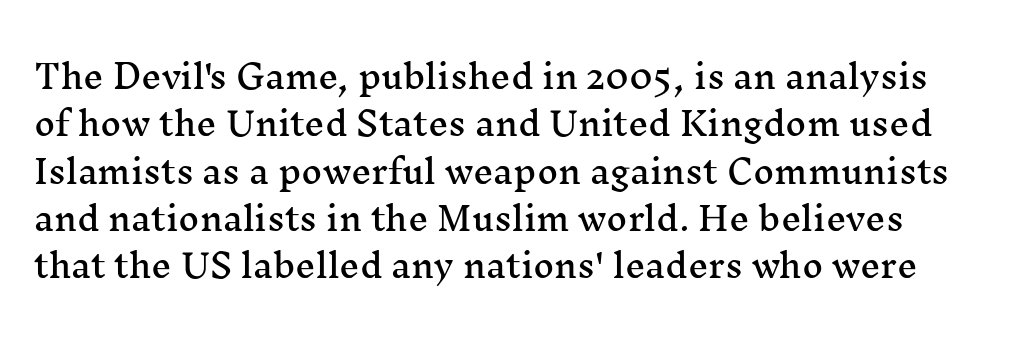
Q: Is the text italic (slanted)? A: No, it is upright.
Q: Is the typeface a serif or a sans-serif typeface? A: Serif.
Q: Is the text underlined? A: No.
Q: Is the spacing between letters normal or unusually wide? A: Normal.
Q: Is the spacing between lines tight, normal or loose? A: Normal.
Q: Width (condensed, normal, or wide)? A: Wide.
Q: Stroke contrast? A: Medium.
Q: x-height? A: Medium.
Q: Monospaced? A: No.
